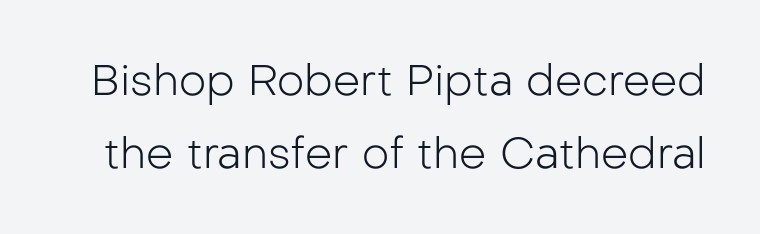
The baseline area is clear. Is this a sans? Yes — the strokes have no serifs. Summary of weight: not heavy and not bold. Unlike italic type, these characters show no tilt at all.
